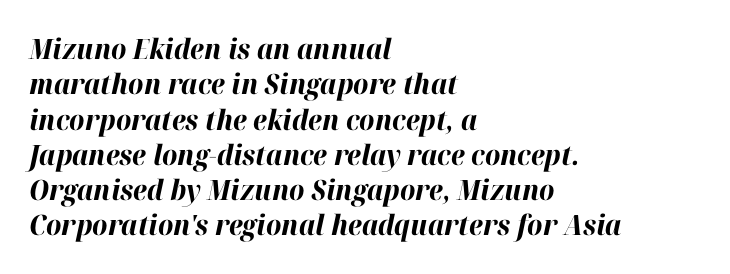
{"italic": "yes", "lean": "right", "slant_degrees": 12, "bold": "yes", "weight": "bold", "width": "normal", "stroke_contrast": "high", "x_height": "medium", "monospaced": "no", "underline": "no", "align": "left", "line_spacing": "normal", "line_spacing_ratio": 1.26, "letter_spacing": "normal", "letter_spacing_em": 0.0, "glyph_px": 28}
